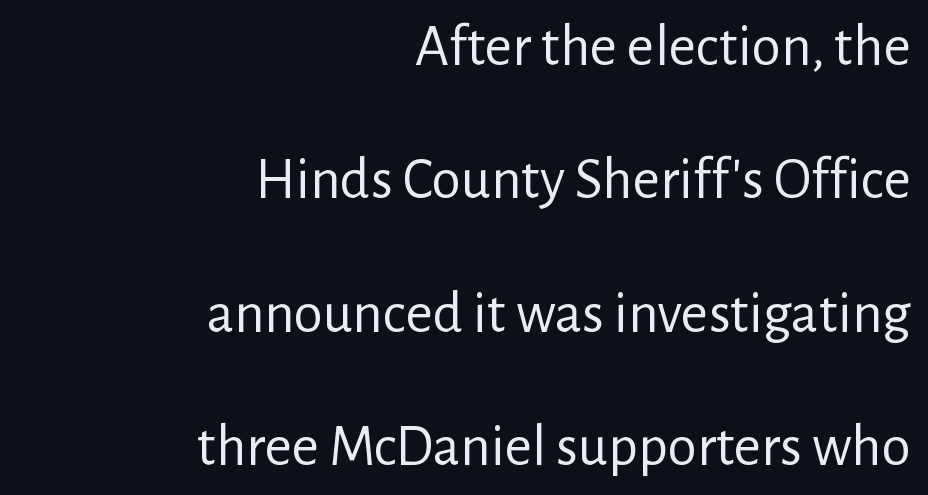
Q: Is the text bold? A: No.
Q: Is the text italic (slanted)? A: No, it is upright.
Q: Is the typeface a serif or a sans-serif typeface? A: Sans-serif.
Q: Is the text underlined? A: No.
Q: How is the paragraph aligned? A: Right-aligned.
Q: Is the spacing between letters normal or unusually wide? A: Normal.
Q: Is the spacing between lines tight, normal or loose? A: Loose.
Q: Width (condensed, normal, or wide)? A: Normal.
Q: Stroke contrast? A: Low.
Q: x-height? A: Medium.
Q: Monospaced? A: No.
